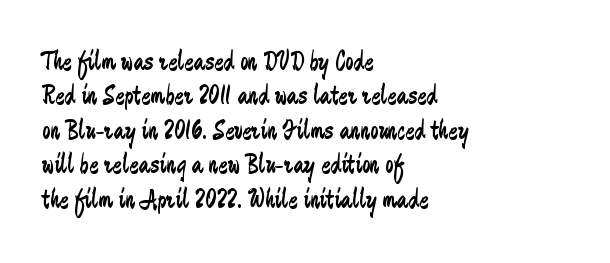
{"serif": "no", "bold": "no", "weight": "regular", "width": "condensed", "stroke_contrast": "low", "x_height": "small", "monospaced": "no", "underline": "no", "align": "left", "line_spacing_ratio": 1.23, "letter_spacing": "normal", "letter_spacing_em": 0.0, "glyph_px": 28}
